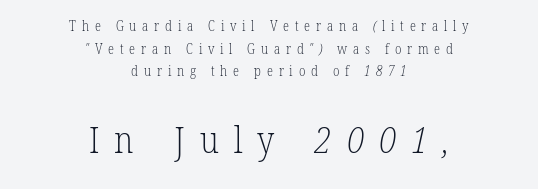
The image shows 37 px light, condensed serif type; set centered, normal line spacing (1.61x), unusually wide letter spacing (+0.41 em), not underlined; the second (bottom) block is 2.64x larger; low stroke contrast and a medium x-height.
